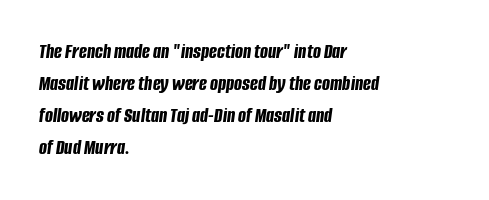
Quick note: interline space is typical. The type is set solid horizontally, with unmodified tracking. The lines are quadded left. These lines carry a lot of weight — the face is fully bold. Glance below the letters and you will spot only blank space. Is the type slanted? Yes — the strokes lean at a clear angle.
